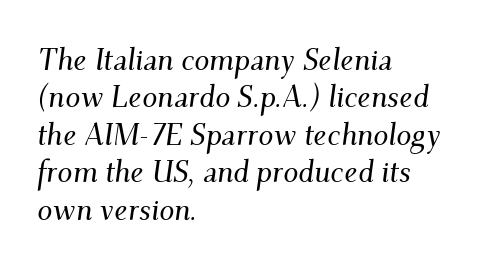
Style check: oblique. Note the varied advance widths — an 'i' is clearly narrower than an 'm'. A typesetter would call this zero additional tracking. Lines of text with bare space underneath. The rendering uses a moderate line-height, typical for paragraphs.
